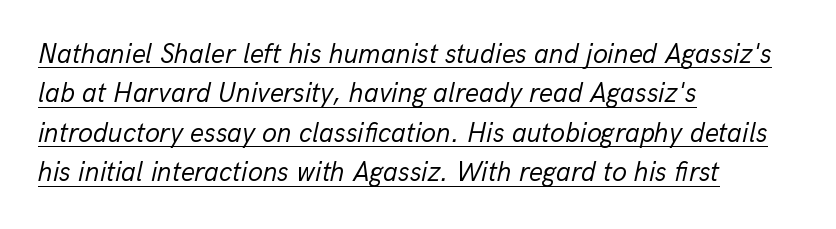
{"italic": "yes", "lean": "right", "slant_degrees": 13, "bold": "no", "underline": "yes", "align": "left", "line_spacing": "normal", "line_spacing_ratio": 1.46, "letter_spacing": "normal", "letter_spacing_em": 0.0, "glyph_px": 27}
